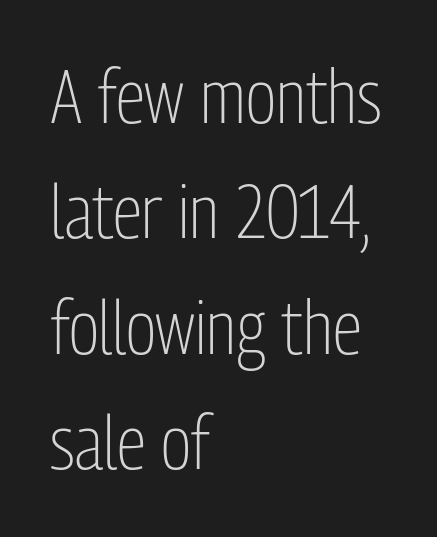
The image shows 75 px light, condensed sans-serif type, upright; set left-aligned, normal line spacing (1.54x), normal letter spacing, not underlined; low stroke contrast and a medium x-height.
